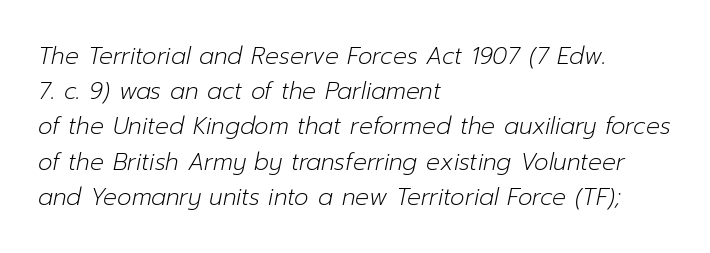
The image shows 23 px text type, italic (leaning right); set left-aligned, normal line spacing (1.53x), normal letter spacing, not underlined.
